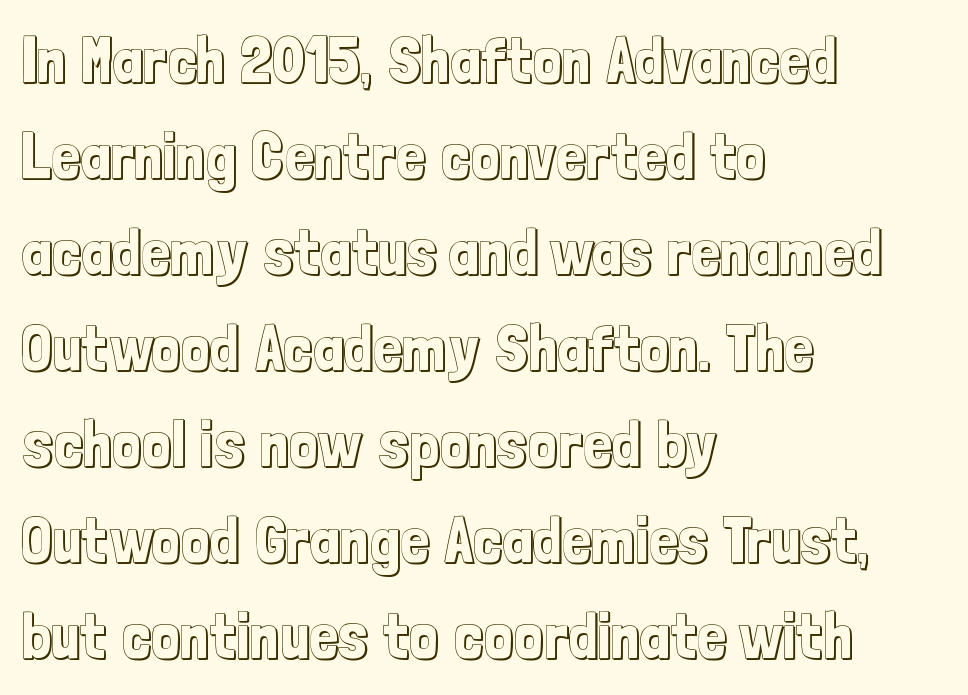
The image shows 64 px condensed type, upright; set left-aligned, normal line spacing (1.5x), normal letter spacing, not underlined; a medium x-height.
